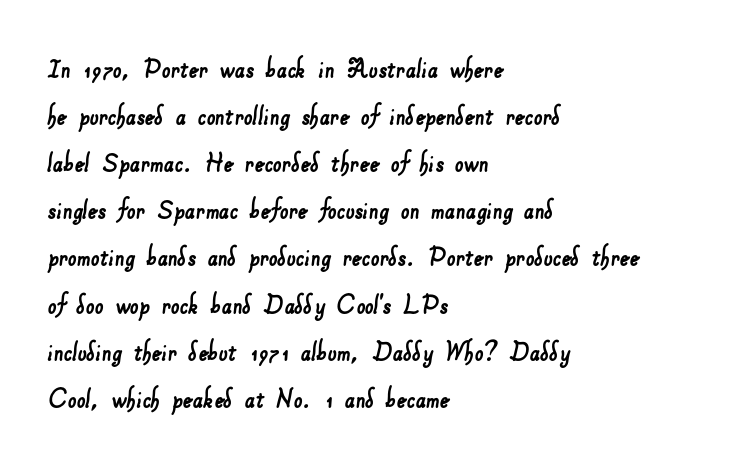
The image shows 31 px sans-serif type; set left-aligned, normal line spacing (1.52x), normal letter spacing, not underlined; low stroke contrast and a small x-height.
